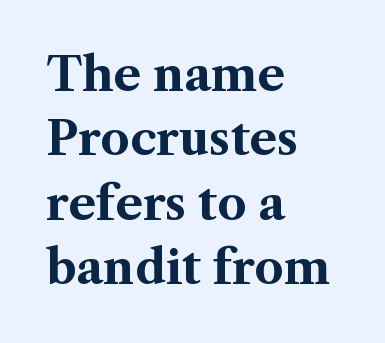
Spacing between characters is what you'd get straight out of the box. A clean baseline with only descenders dipping below it. The compositor pushed each line to the left boundary. These lines sit exactly where default settings would place them. The letters stand straight up with perfectly vertical stems.
